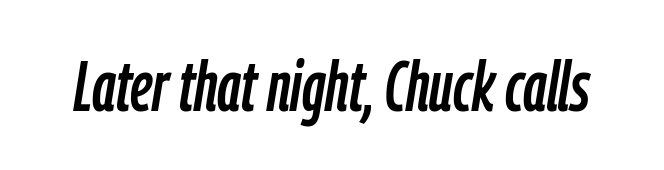
The image shows 71 px condensed type, italic (leaning right); set normal letter spacing, not underlined; low stroke contrast and a medium x-height.
